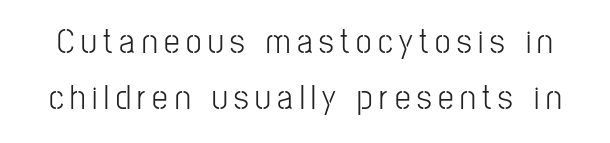
{"serif": "no", "italic": "no", "bold": "no", "weight": "light", "width": "condensed", "stroke_contrast": "low", "x_height": "medium", "monospaced": "no", "underline": "no", "line_spacing": "normal", "line_spacing_ratio": 1.6, "glyph_px": 35}
